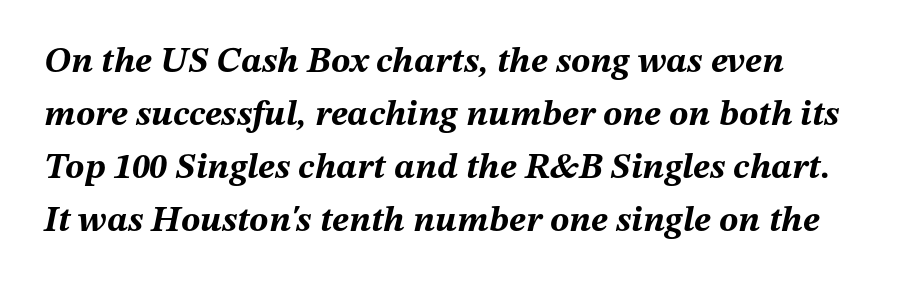
Q: Is the text bold? A: Yes.
Q: Is the text italic (slanted)? A: Yes, it leans right by about 12 degrees.
Q: Is the text underlined? A: No.
Q: Is the spacing between letters normal or unusually wide? A: Normal.
Q: Is the spacing between lines tight, normal or loose? A: Normal.
Q: Width (condensed, normal, or wide)? A: Normal.
Q: Stroke contrast? A: Medium.
Q: x-height? A: Medium.
Q: Monospaced? A: No.
